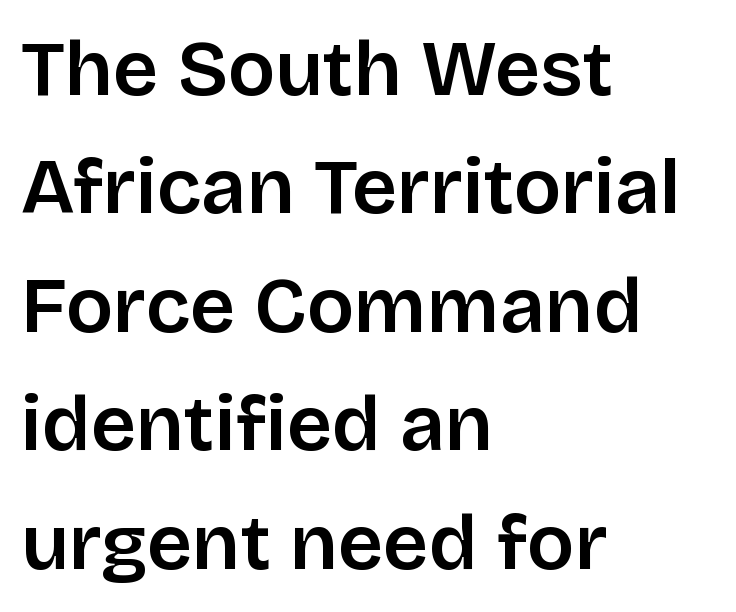
{"serif": "no", "italic": "no", "width": "normal", "stroke_contrast": "low", "x_height": "large", "monospaced": "no", "underline": "no", "align": "left", "line_spacing": "normal", "line_spacing_ratio": 1.5, "letter_spacing": "normal", "letter_spacing_em": 0.0, "glyph_px": 79}
